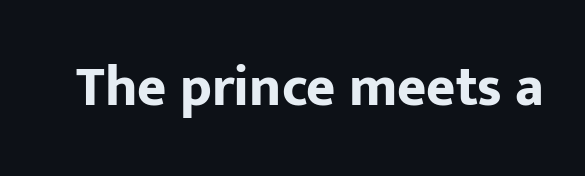
Q: Is the text bold? A: Yes.
Q: Is the text italic (slanted)? A: No, it is upright.
Q: Is the typeface a serif or a sans-serif typeface? A: Sans-serif.
Q: Is the text underlined? A: No.
Q: Is the spacing between letters normal or unusually wide? A: Normal.
Q: Width (condensed, normal, or wide)? A: Normal.
Q: Stroke contrast? A: Low.
Q: x-height? A: Medium.
Q: Monospaced? A: No.
